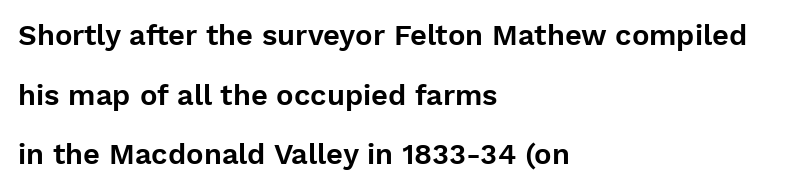
Q: Is the text italic (slanted)? A: No, it is upright.
Q: Is the typeface a serif or a sans-serif typeface? A: Sans-serif.
Q: Is the text underlined? A: No.
Q: How is the paragraph aligned? A: Left-aligned.
Q: Is the spacing between letters normal or unusually wide? A: Normal.
Q: Is the spacing between lines tight, normal or loose? A: Loose.
Q: Width (condensed, normal, or wide)? A: Normal.
Q: Stroke contrast? A: Low.
Q: x-height? A: Medium.
Q: Monospaced? A: No.
